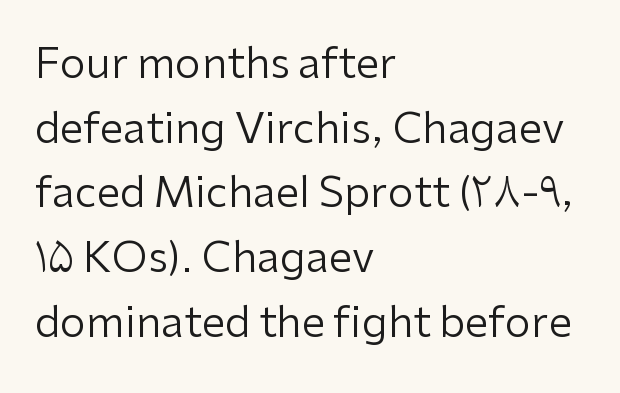
{"serif": "no", "italic": "no", "bold": "no", "weight": "regular", "width": "normal", "stroke_contrast": "low", "x_height": "medium", "monospaced": "no", "underline": "no", "align": "left", "line_spacing": "normal", "line_spacing_ratio": 1.54, "letter_spacing": "normal", "letter_spacing_em": 0.0, "glyph_px": 42}
